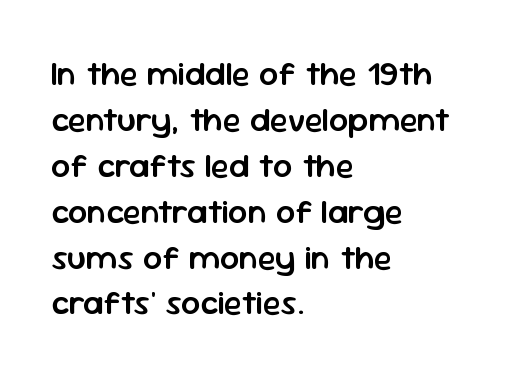
The lines are quadded left. Underline: absent. Is the letter spacing exaggerated? No — it looks like the ordinary default. The axis of the letterforms is exactly vertical.
